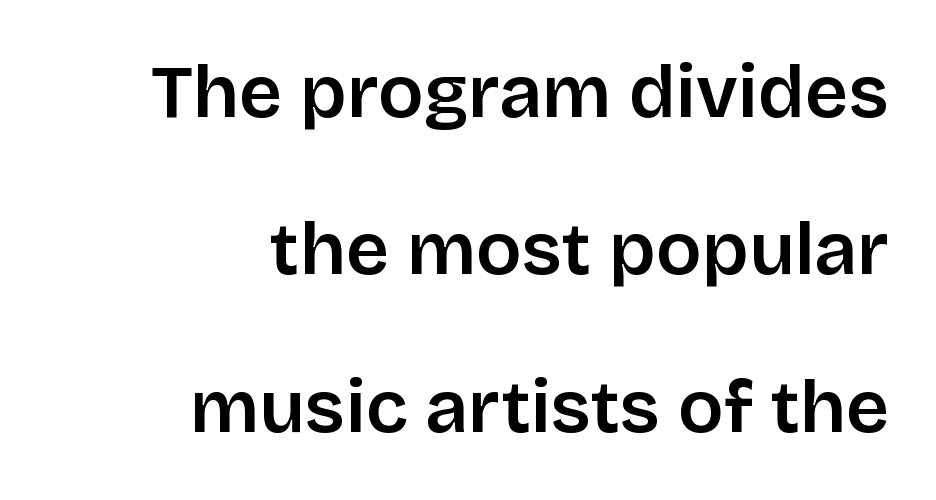
{"serif": "no", "italic": "no", "bold": "semi", "weight": "semibold", "width": "normal", "stroke_contrast": "low", "x_height": "large", "monospaced": "no", "underline": "no", "align": "right", "line_spacing": "loose", "line_spacing_ratio": 2.1, "letter_spacing": "normal", "letter_spacing_em": 0.0, "glyph_px": 75}
